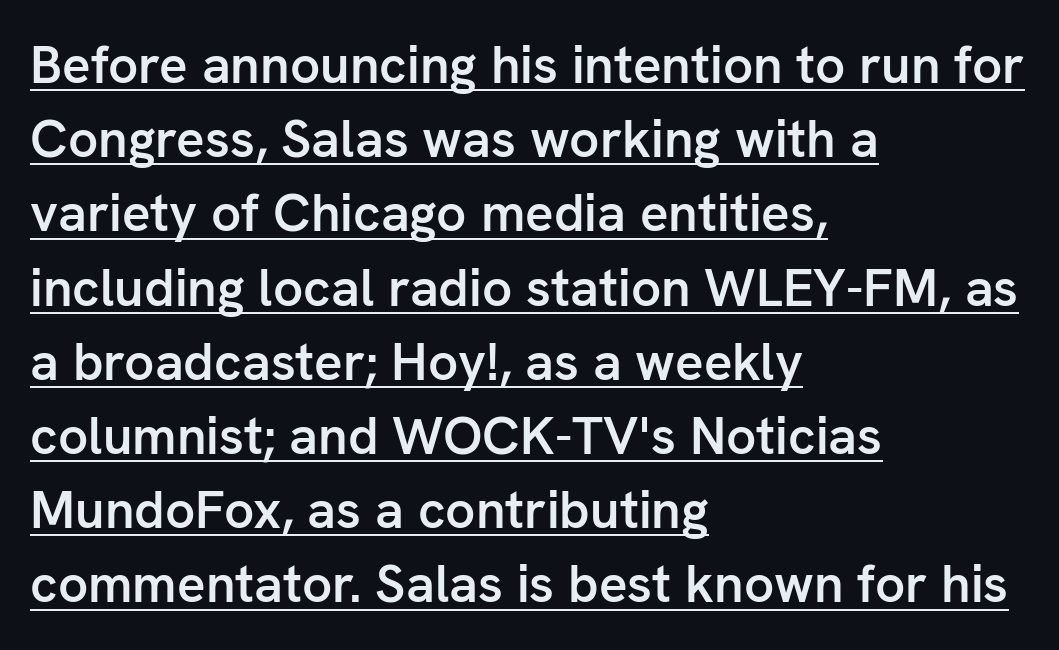
Q: Is the text bold? A: Semi-bold.
Q: Is the text italic (slanted)? A: No, it is upright.
Q: Is the typeface a serif or a sans-serif typeface? A: Sans-serif.
Q: Is the text underlined? A: Yes.
Q: How is the paragraph aligned? A: Left-aligned.
Q: Is the spacing between letters normal or unusually wide? A: Normal.
Q: Is the spacing between lines tight, normal or loose? A: Normal.
Q: Width (condensed, normal, or wide)? A: Normal.
Q: Stroke contrast? A: Low.
Q: x-height? A: Medium.
Q: Monospaced? A: No.
